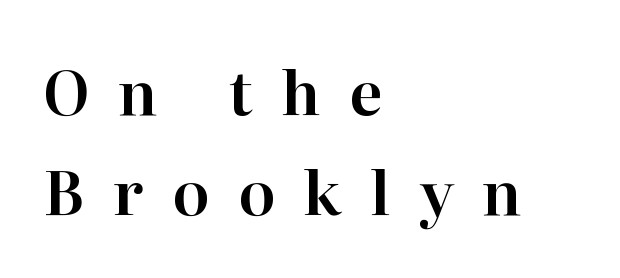
These lines stack with their left ends in a neat column. Whoever set this chose a conventional vertical rhythm. A typesetter would call this proportional, since set widths differ per character. A clean baseline with only descenders dipping below it. Posture: vertical.
